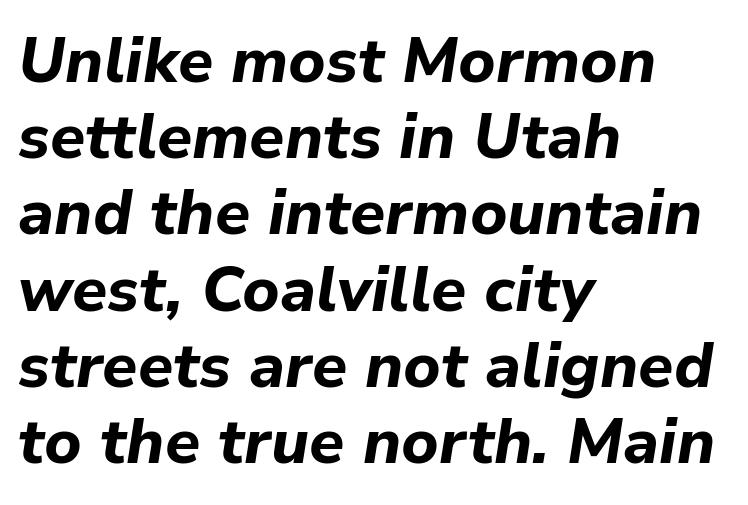
Q: Is the text bold? A: Yes.
Q: Is the text italic (slanted)? A: Yes, it leans right by about 9 degrees.
Q: Is the text underlined? A: No.
Q: How is the paragraph aligned? A: Left-aligned.
Q: Is the spacing between letters normal or unusually wide? A: Normal.
Q: Width (condensed, normal, or wide)? A: Normal.
Q: Stroke contrast? A: Low.
Q: x-height? A: Medium.
Q: Monospaced? A: No.
